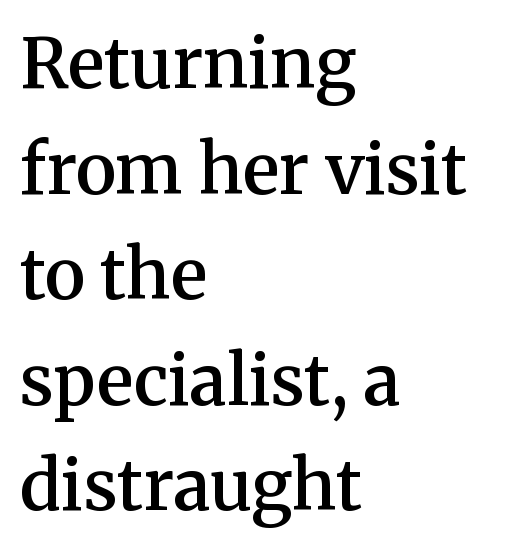
The image shows 69 px semibold serif type, upright; set left-aligned, normal line spacing (1.53x), normal letter spacing, not underlined; medium stroke contrast and a medium x-height.
